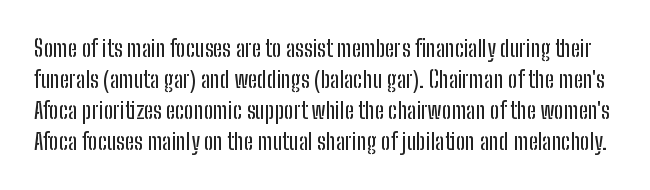
Q: Is the text italic (slanted)? A: No, it is upright.
Q: Is the text underlined? A: No.
Q: Is the spacing between letters normal or unusually wide? A: Normal.
Q: Is the spacing between lines tight, normal or loose? A: Normal.
